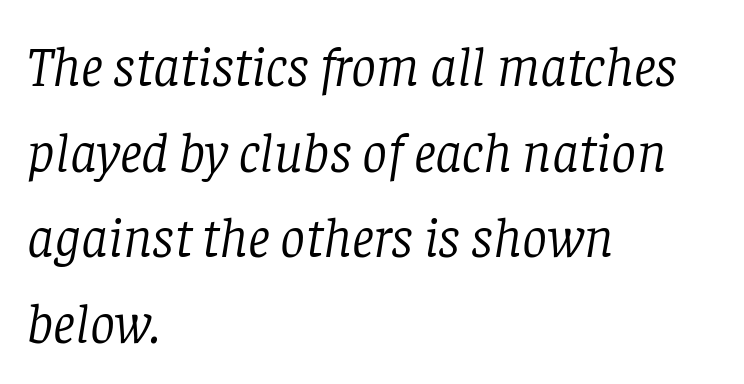
All the whitespace from short lines collects on the right. Little horizontal feet cap the strokes, marking this as serif type. Whoever set this chose a conventional vertical rhythm. Characters follow at the spacing the type designer built in.
